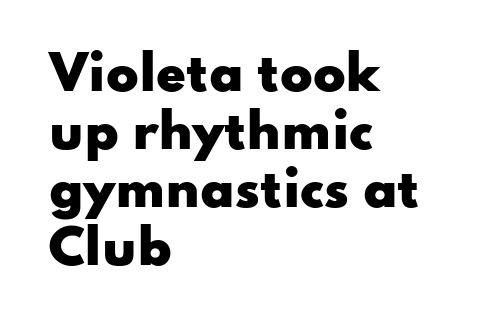
Classification — sans serif. Every letter is thick-stroked: bold, no question. Horizontally, the lines are justified to the leading edge only. You could not count columns in this text — the font is proportionally spaced. Inter-character spacing is left at the font's built-in metrics. When letters stand straight like this, we call the style roman or upright.
